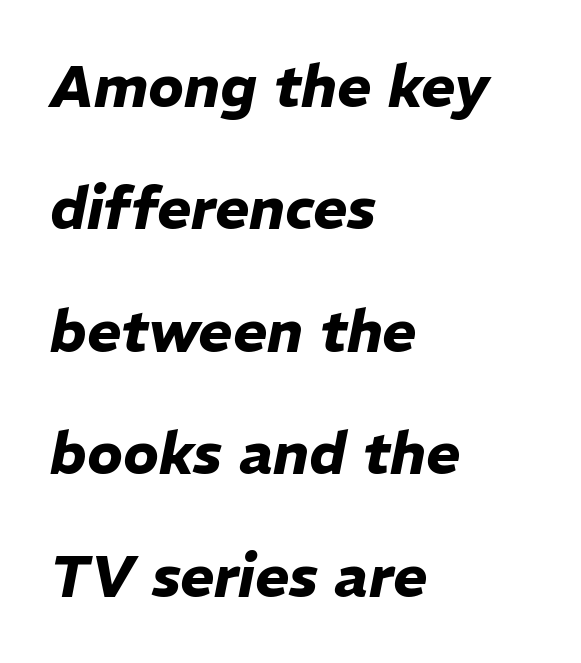
Horizontal bands of white between lines are thick stripes. The lines are quadded left. The letters are bold, with thick, heavy strokes. Any mark beneath the type? The region is blank. The letterforms sit shoulder to shoulder at normal distance. Compared with ordinary roman type, these characters are visibly tilted.
